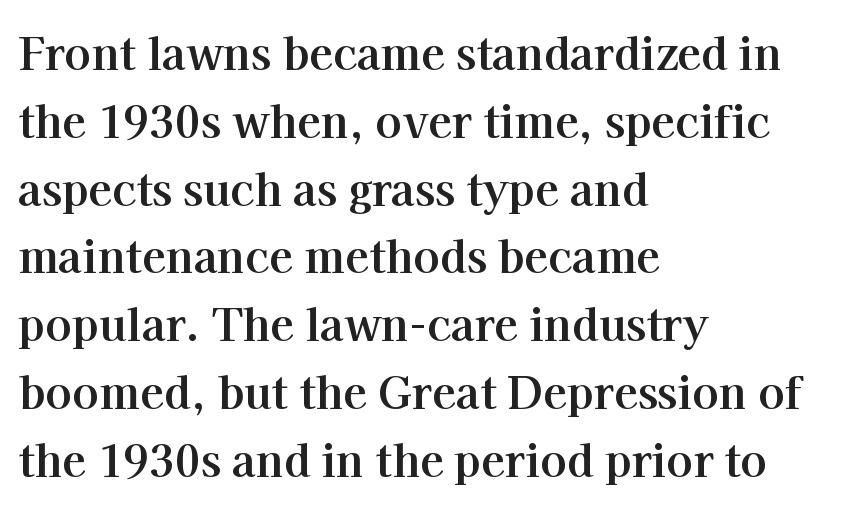
The image shows 44 px bold serif type, upright; set left-aligned, normal line spacing (1.54x), normal letter spacing, not underlined; high stroke contrast and a medium x-height.
